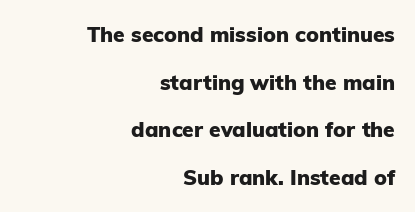
The image shows 21 px bold type, upright; set right-aligned, loose line spacing (2.27x), normal letter spacing, not underlined.
